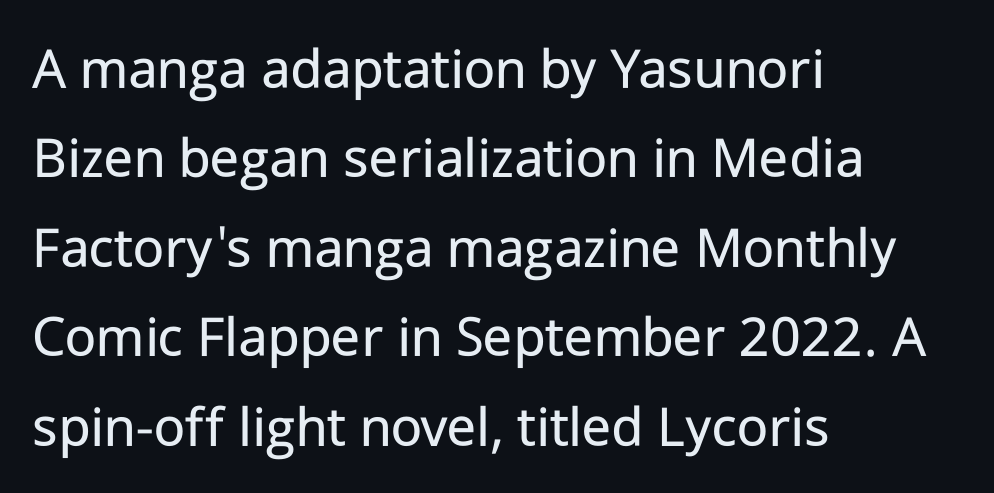
{"serif": "no", "italic": "no", "bold": "no", "weight": "regular", "width": "normal", "stroke_contrast": "low", "x_height": "medium", "monospaced": "no", "underline": "no", "align": "left", "line_spacing": "normal", "line_spacing_ratio": 1.49, "letter_spacing": "normal", "letter_spacing_em": 0.0, "glyph_px": 60}
